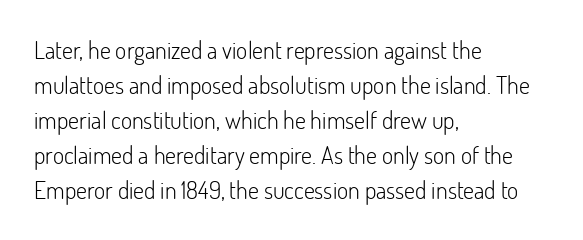
Q: Is the text bold? A: No.
Q: Is the text italic (slanted)? A: No, it is upright.
Q: Is the text underlined? A: No.
Q: How is the paragraph aligned? A: Left-aligned.
Q: Is the spacing between letters normal or unusually wide? A: Normal.
Q: Is the spacing between lines tight, normal or loose? A: Normal.
